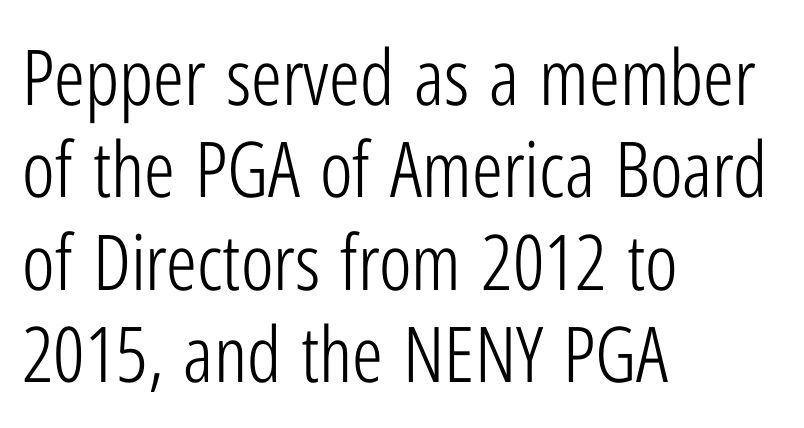
{"serif": "no", "italic": "no", "bold": "no", "weight": "light", "width": "condensed", "stroke_contrast": "low", "x_height": "medium", "monospaced": "no", "underline": "no", "align": "left", "line_spacing_ratio": 1.2, "letter_spacing": "normal", "letter_spacing_em": 0.0, "glyph_px": 77}
